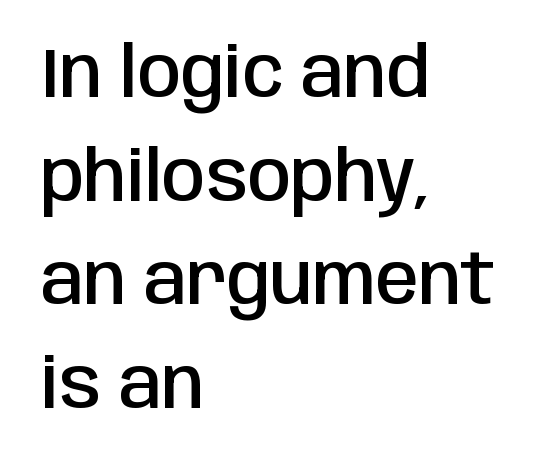
The image shows 70 px semibold, condensed sans-serif type, upright; set left-aligned, normal line spacing (1.48x), normal letter spacing, not underlined; low stroke contrast and a large x-height.
